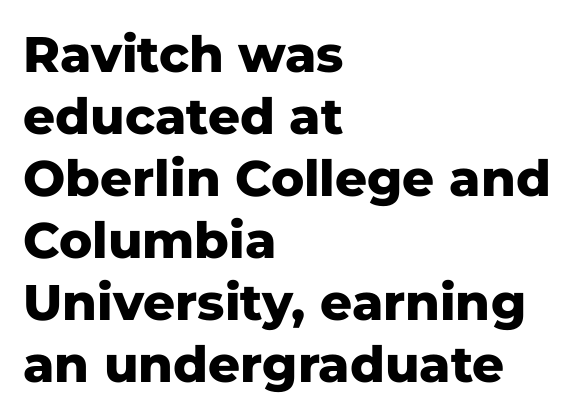
{"serif": "no", "italic": "no", "bold": "yes", "weight": "heavy", "width": "normal", "stroke_contrast": "low", "x_height": "medium", "monospaced": "no", "underline": "no", "align": "left", "line_spacing_ratio": 1.24, "letter_spacing": "normal", "letter_spacing_em": 0.0, "glyph_px": 50}
